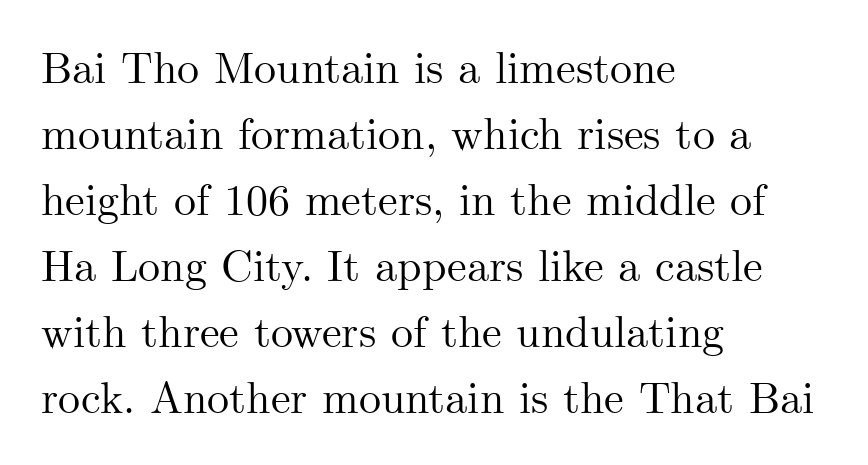
{"serif": "yes", "italic": "no", "width": "normal", "stroke_contrast": "medium", "x_height": "small", "monospaced": "no", "underline": "no", "align": "left", "line_spacing": "normal", "line_spacing_ratio": 1.5, "letter_spacing": "normal", "letter_spacing_em": 0.0, "glyph_px": 44}
